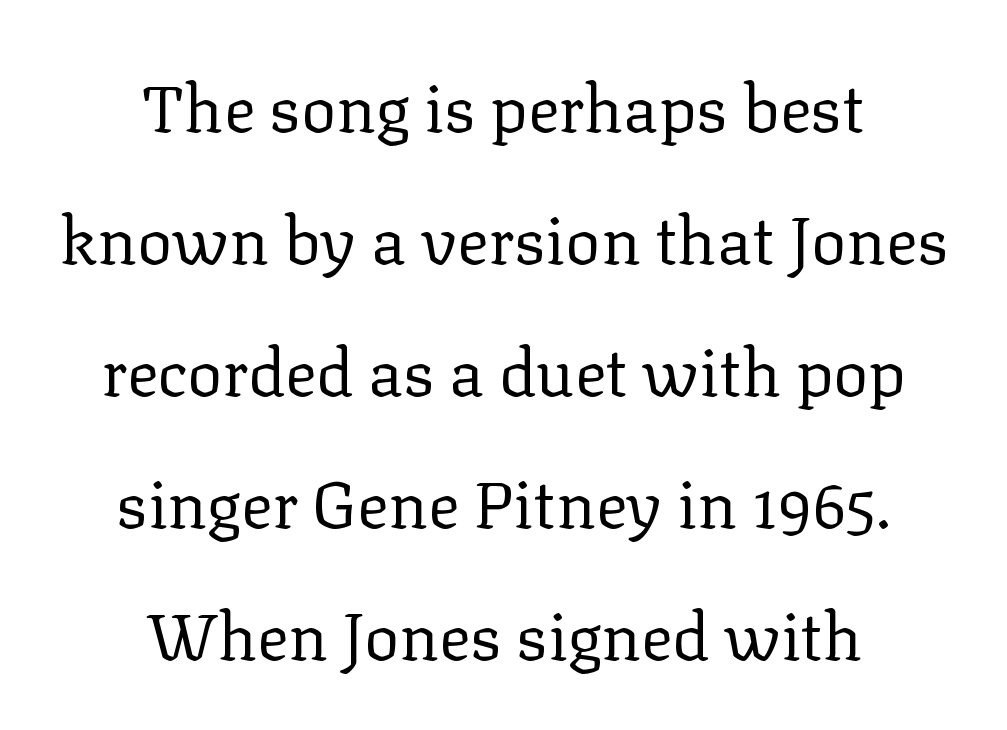
{"serif": "yes", "italic": "no", "bold": "no", "weight": "regular", "width": "normal", "stroke_contrast": "low", "x_height": "medium", "monospaced": "no", "underline": "no", "align": "center", "line_spacing": "loose", "line_spacing_ratio": 2.0, "letter_spacing": "normal", "letter_spacing_em": 0.0, "glyph_px": 66}
